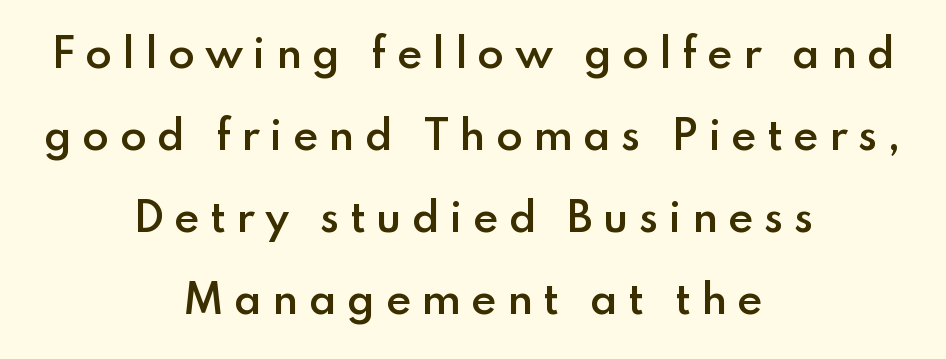
Q: Is the text bold? A: Semi-bold.
Q: Is the text italic (slanted)? A: No, it is upright.
Q: Is the typeface a serif or a sans-serif typeface? A: Sans-serif.
Q: Is the text underlined? A: No.
Q: How is the paragraph aligned? A: Centered.
Q: Is the spacing between letters normal or unusually wide? A: Unusually wide.
Q: Is the spacing between lines tight, normal or loose? A: Loose.
Q: Width (condensed, normal, or wide)? A: Normal.
Q: Stroke contrast? A: Low.
Q: x-height? A: Small.
Q: Monospaced? A: No.
